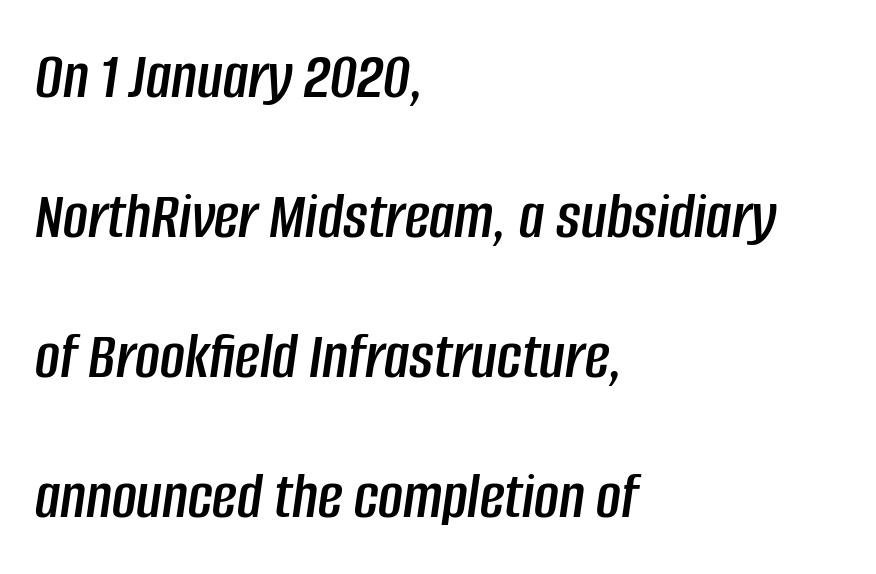
The image shows 68 px condensed type, italic (leaning right); set left-aligned, loose line spacing (2.06x), normal letter spacing, not underlined; low stroke contrast and a large x-height.
